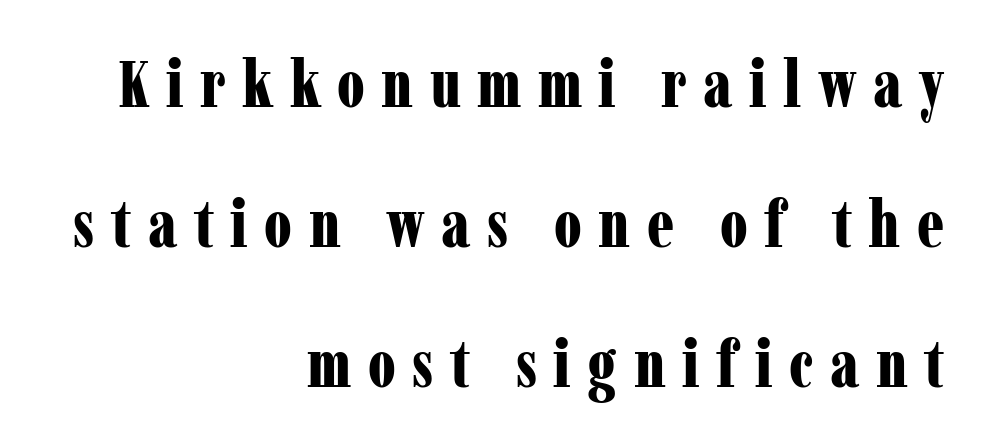
{"serif": "yes", "italic": "no", "bold": "yes", "weight": "bold", "width": "condensed", "stroke_contrast": "low", "x_height": "medium", "monospaced": "no", "underline": "no", "align": "right", "line_spacing": "loose", "line_spacing_ratio": 2.12, "letter_spacing": "wide", "letter_spacing_em": 0.25, "glyph_px": 66}
